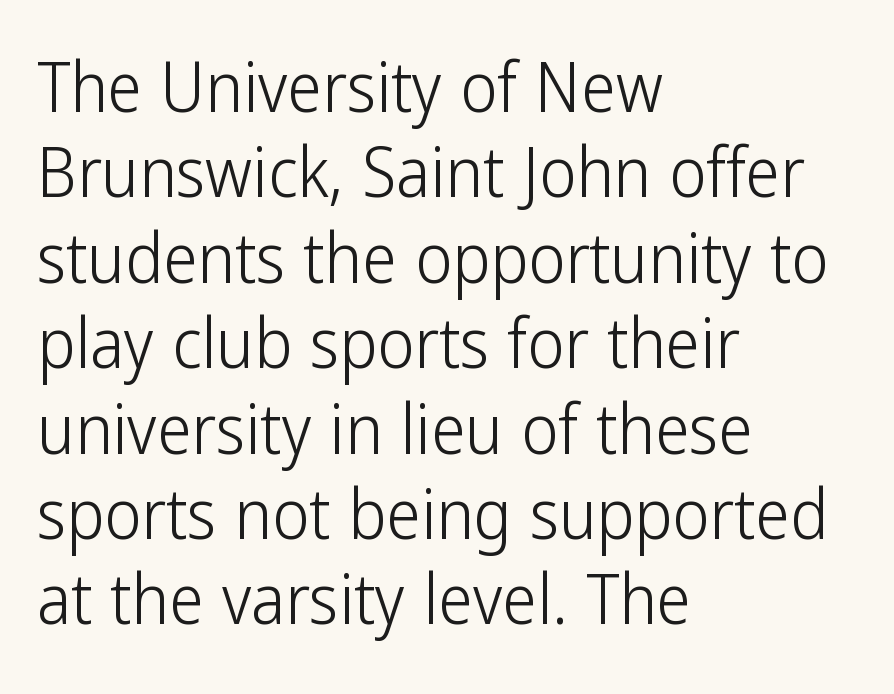
Q: Is the text bold? A: No.
Q: Is the text italic (slanted)? A: No, it is upright.
Q: Is the typeface a serif or a sans-serif typeface? A: Sans-serif.
Q: Is the text underlined? A: No.
Q: How is the paragraph aligned? A: Left-aligned.
Q: Is the spacing between letters normal or unusually wide? A: Normal.
Q: Width (condensed, normal, or wide)? A: Condensed.
Q: Stroke contrast? A: Low.
Q: x-height? A: Medium.
Q: Monospaced? A: No.
